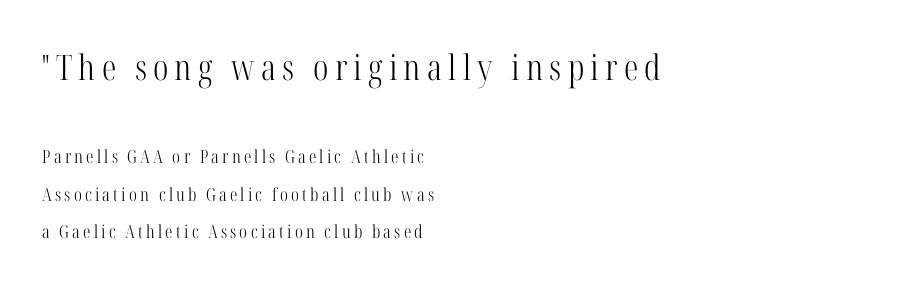
The image shows 35 px light, condensed serif type, upright; set left-aligned, loose line spacing (2.09x), not underlined; the first (top) block is 1.94x larger; high stroke contrast and a medium x-height.
